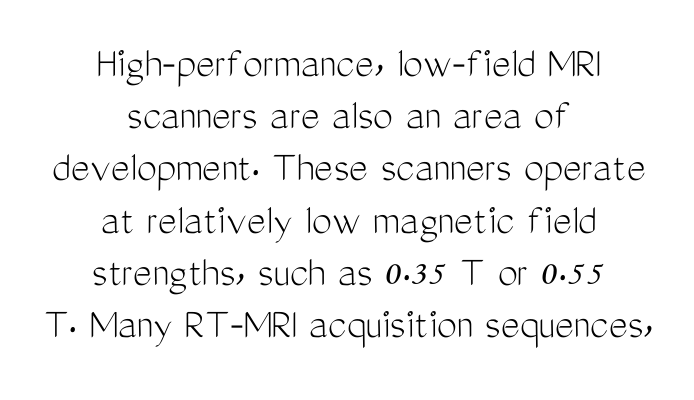
Letters have the restrained weight of plain body copy at most. A typesetter would call this proportional, since set widths differ per character. A centered setting, common on invitations and titles, is used for this passage. Tracking value appears to be zero — textbook default spacing. Stroke terminals: plain, sans-serif.
